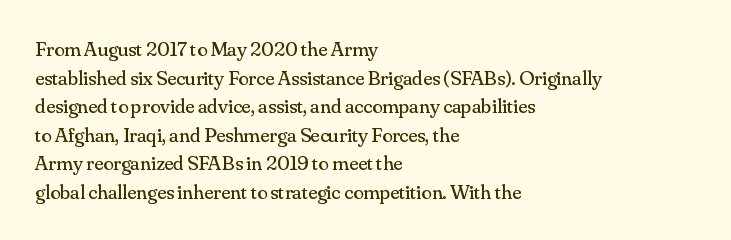
{"italic": "no", "bold": "no", "underline": "no", "align": "left", "line_spacing": "normal", "line_spacing_ratio": 1.36, "letter_spacing": "normal", "letter_spacing_em": 0.0, "glyph_px": 21}
